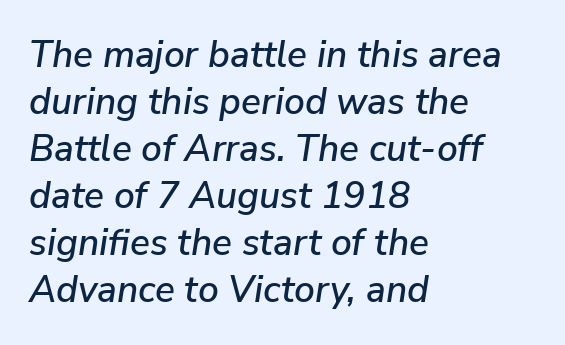
Descenders hang freely into open space. The letters advance in unequal steps, a hallmark of proportional type. The face used here has a pronounced slope to its letters. Glyph-to-glyph distance matches everyday printed text. Vertically, the passage feels balanced, rows spaced as you'd expect.
